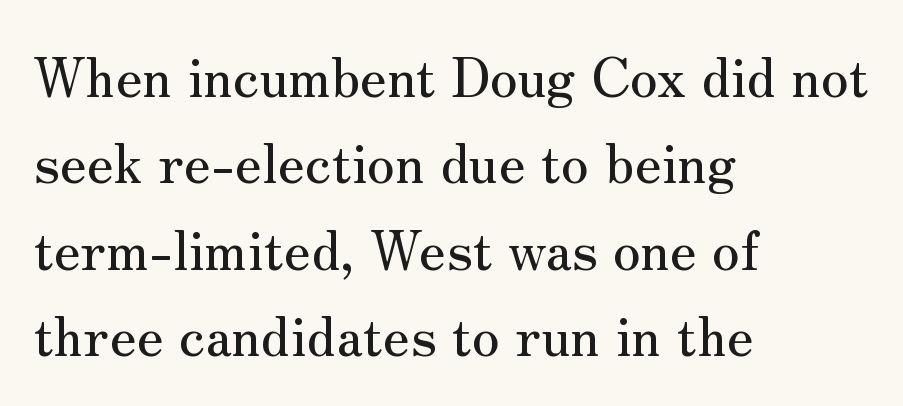
The image shows 55 px serif type, upright; set left-aligned, normal line spacing (1.57x), normal letter spacing, not underlined; medium stroke contrast and a small x-height.
